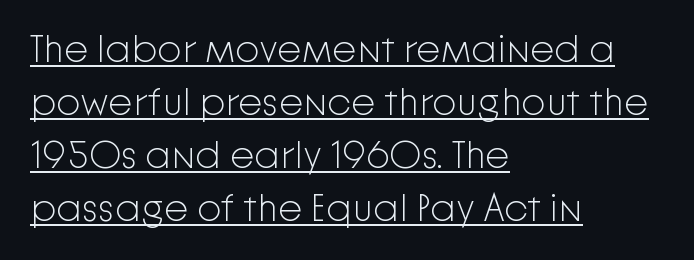
Q: Is the text bold? A: No.
Q: Is the text italic (slanted)? A: No, it is upright.
Q: Is the typeface a serif or a sans-serif typeface? A: Sans-serif.
Q: Is the text underlined? A: Yes.
Q: How is the paragraph aligned? A: Left-aligned.
Q: Is the spacing between letters normal or unusually wide? A: Normal.
Q: Is the spacing between lines tight, normal or loose? A: Normal.
Q: Width (condensed, normal, or wide)? A: Normal.
Q: Stroke contrast? A: Low.
Q: x-height? A: Medium.
Q: Monospaced? A: No.
